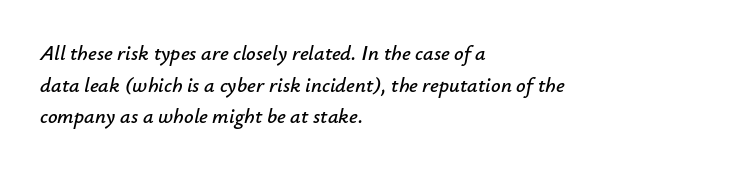
The image shows 21 px text type, italic (leaning right); set left-aligned, normal line spacing (1.51x), normal letter spacing, not underlined.
